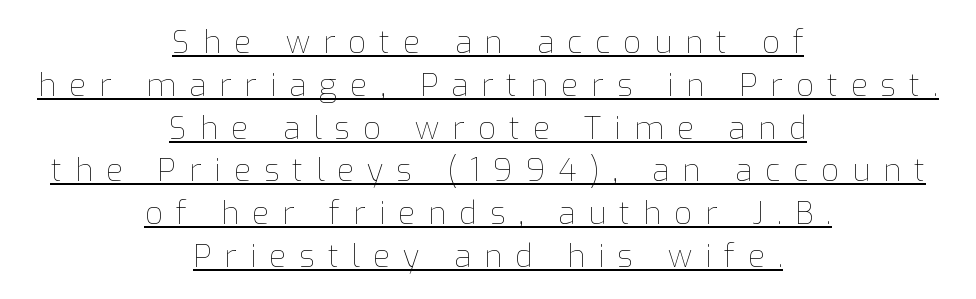
Is this a fixed-width face? No — the glyphs have proportional, varying widths. Where is the straight margin? There isn't one; the lines are centered. Is the stroke heavy? The answer is a plain regular-or-lighter. Characters remain perfectly vertical along every line. Normally led — the rows are evenly, conventionally spaced.
